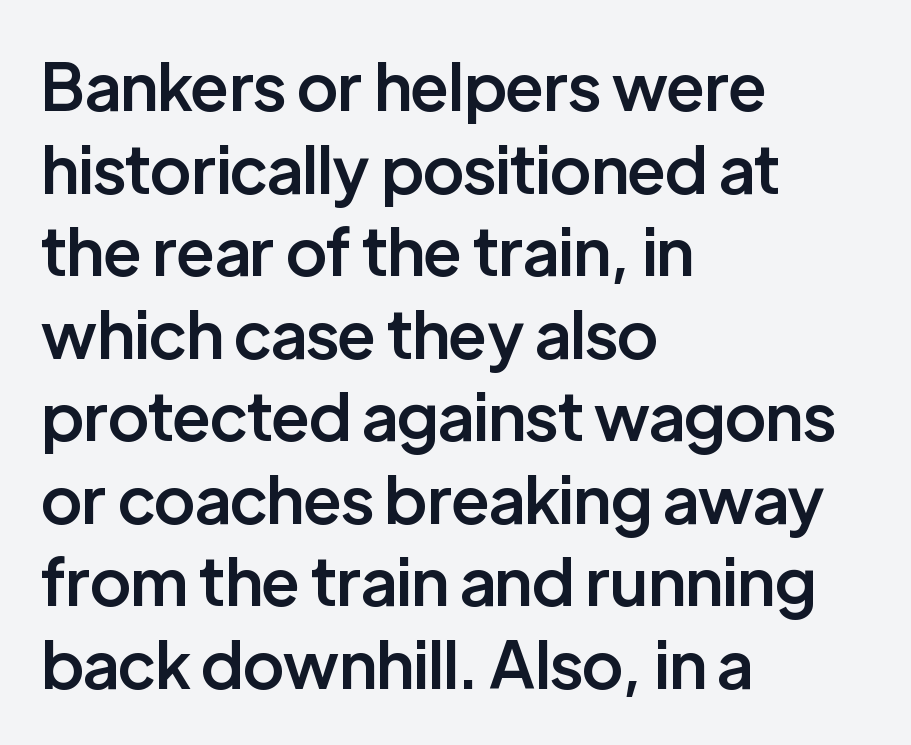
The image shows 65 px semibold sans-serif type, upright; set left-aligned, normal line spacing (1.27x), normal letter spacing, not underlined; low stroke contrast and a medium x-height.
